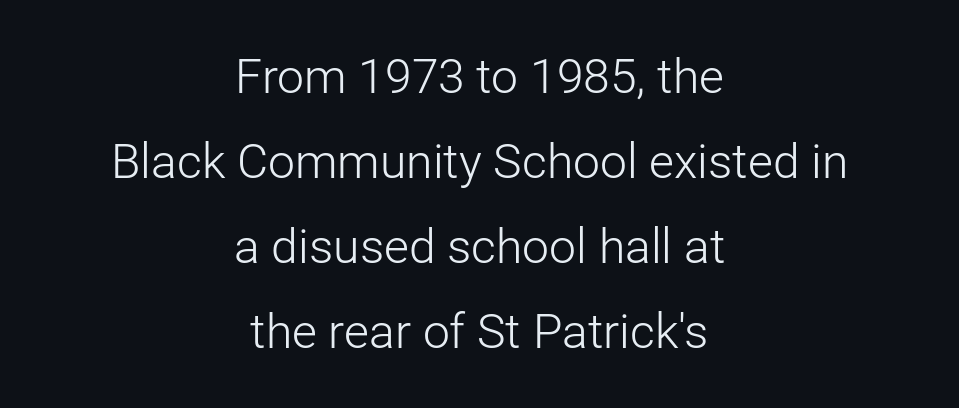
Posture: upright roman. Letters have the restrained weight of plain body copy at most. The gap between lines stays unmarked. Font category for this specimen: sans-serif. Neither beginnings nor endings align; midpoints do.
